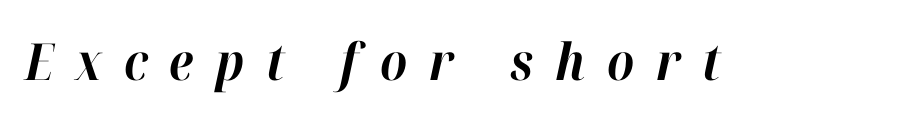
The image shows 51 px bold type, italic (leaning right); set unusually wide letter spacing (+0.43 em), not underlined; high stroke contrast and a medium x-height.
